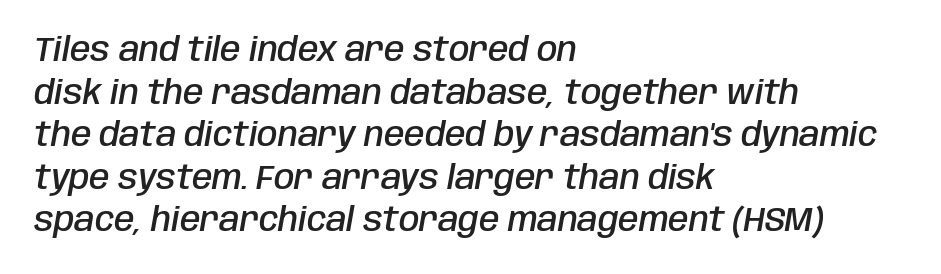
{"italic": "yes", "lean": "right", "slant_degrees": 10, "bold": "semi", "weight": "semibold", "width": "condensed", "stroke_contrast": "low", "x_height": "large", "monospaced": "no", "underline": "no", "align": "left", "line_spacing": "normal", "line_spacing_ratio": 1.29, "letter_spacing": "normal", "letter_spacing_em": 0.0, "glyph_px": 33}
